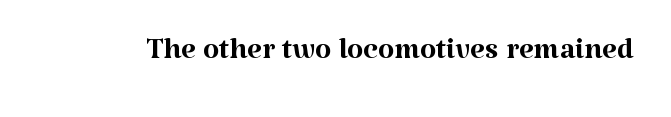
Q: Is the text bold? A: No.
Q: Is the text italic (slanted)? A: No, it is upright.
Q: Is the typeface a serif or a sans-serif typeface? A: Serif.
Q: Is the text underlined? A: No.
Q: Is the spacing between letters normal or unusually wide? A: Normal.
Q: Width (condensed, normal, or wide)? A: Normal.
Q: Stroke contrast? A: Medium.
Q: x-height? A: Medium.
Q: Monospaced? A: No.
